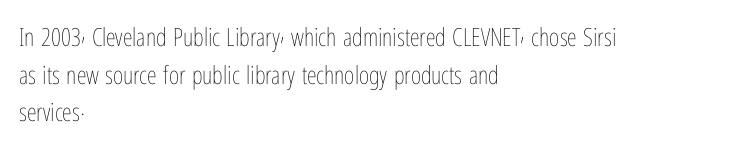
{"italic": "no", "bold": "no", "underline": "no", "align": "left", "line_spacing": "normal", "line_spacing_ratio": 1.51, "letter_spacing": "normal", "letter_spacing_em": 0.0, "glyph_px": 25}
